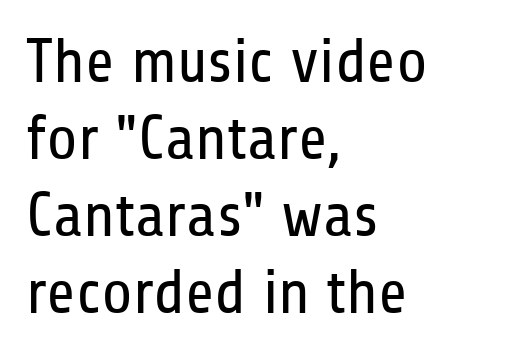
The image shows 63 px regular-weight, condensed sans-serif type, upright; set left-aligned, line spacing 1.22x, normal letter spacing, not underlined; low stroke contrast and a medium x-height.
